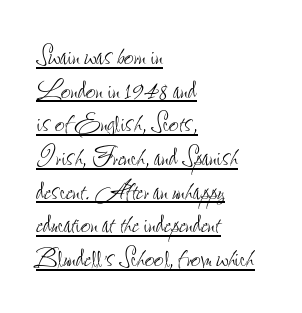
The image shows 34 px thin, condensed type; set left-aligned, tight line spacing (0.99x), normal letter spacing, underlined; low stroke contrast and a small x-height.
